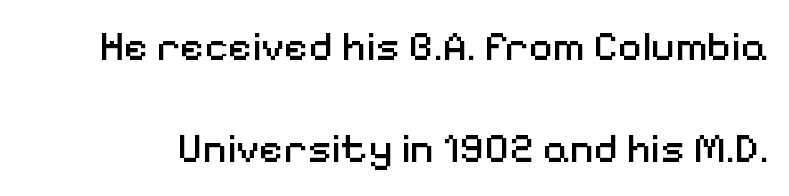
Q: Is the text bold? A: No.
Q: Is the text italic (slanted)? A: No, it is upright.
Q: Is the typeface a serif or a sans-serif typeface? A: Sans-serif.
Q: Is the text underlined? A: No.
Q: Is the spacing between letters normal or unusually wide? A: Normal.
Q: Is the spacing between lines tight, normal or loose? A: Loose.
Q: Width (condensed, normal, or wide)? A: Normal.
Q: Stroke contrast? A: Medium.
Q: x-height? A: Medium.
Q: Monospaced? A: No.
